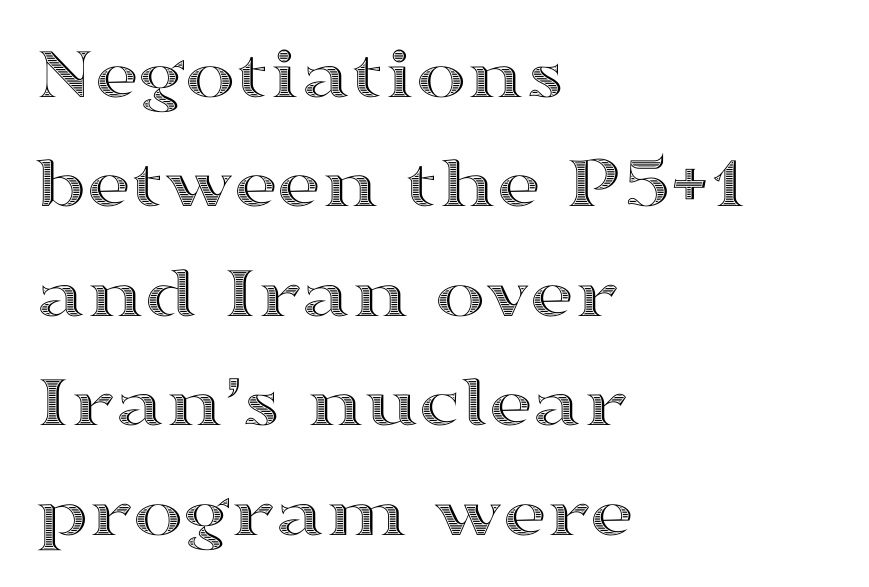
{"italic": "no", "width": "wide", "x_height": "medium", "monospaced": "no", "underline": "no", "align": "left", "line_spacing": "normal", "line_spacing_ratio": 1.44, "letter_spacing": "normal", "letter_spacing_em": 0.0, "glyph_px": 76}
